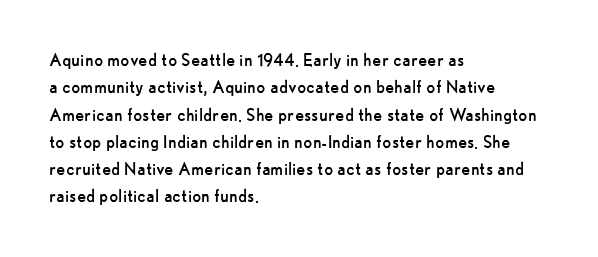
The image shows 21 px text type, upright; set left-aligned, normal line spacing (1.3x), normal letter spacing, not underlined.
